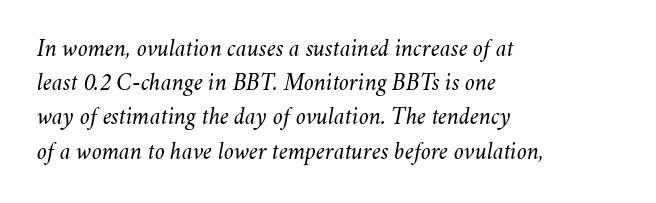
Q: Is the text bold? A: No.
Q: Is the text italic (slanted)? A: Yes, it leans right by about 11 degrees.
Q: Is the text underlined? A: No.
Q: How is the paragraph aligned? A: Left-aligned.
Q: Is the spacing between letters normal or unusually wide? A: Normal.
Q: Is the spacing between lines tight, normal or loose? A: Normal.
